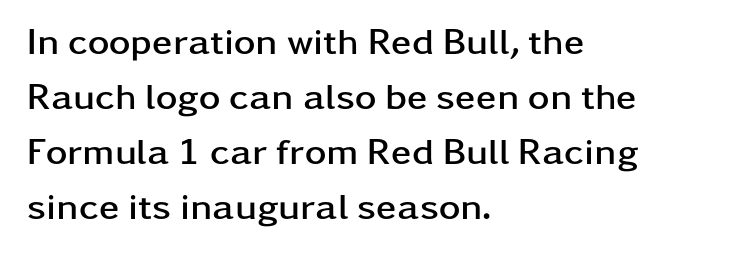
Short and long lines alike share a common starting point at left. The glyphs are unaccompanied by any horizontal stroke below them. Each new line begins a customary step beneath the previous one. A typesetter would call this proportional, since set widths differ per character. You could call the tracking neutral — neither tight nor loose. Italic? Not at all — the glyphs are vertical.
